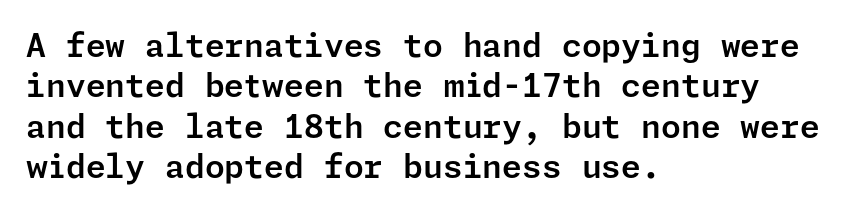
{"serif": "no", "italic": "no", "width": "normal", "stroke_contrast": "low", "x_height": "medium", "underline": "no", "align": "left", "line_spacing": "normal", "line_spacing_ratio": 1.26, "letter_spacing": "normal", "letter_spacing_em": 0.0, "glyph_px": 32}
